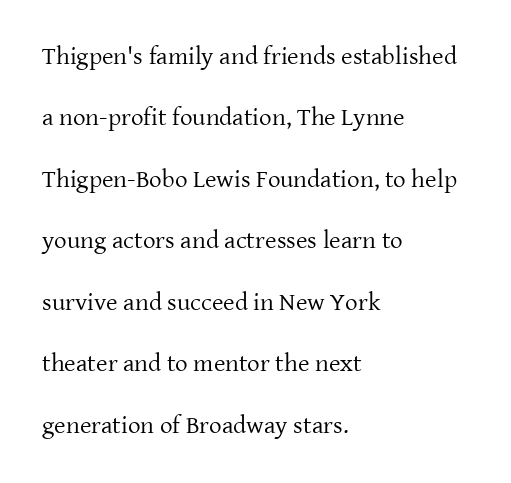
How would I describe the line gaps? Wide and relaxed. Type without underlining. In terms of posture, this sample is upright. The gaps between neighbouring characters are ordinary and unremarkable.
